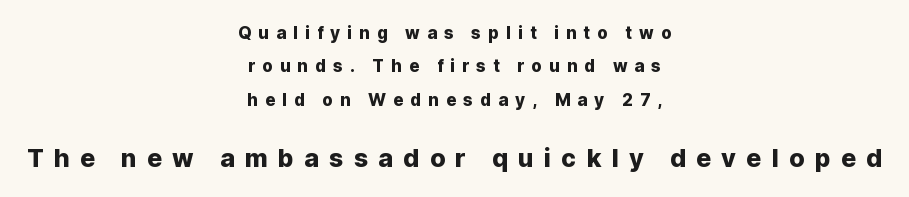
{"italic": "no", "underline": "no", "align": "center", "line_spacing": "loose", "line_spacing_ratio": 1.97, "letter_spacing": "wide", "letter_spacing_em": 0.41, "larger_block": "second", "size_ratio": 1.47, "glyph_px": 25}
